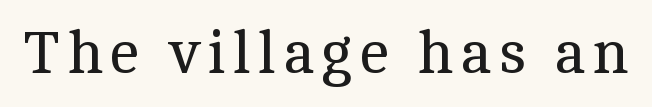
The image shows 61 px regular-weight serif type, upright; set not underlined; a medium x-height.
